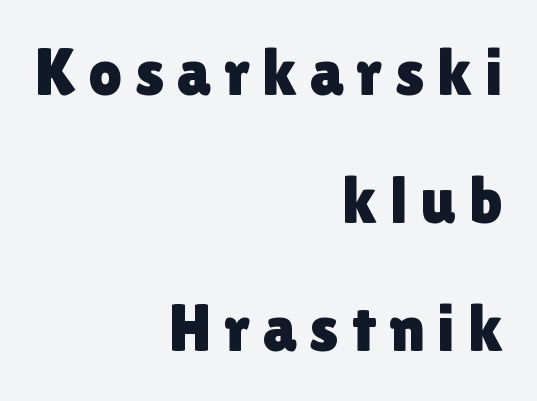
The image shows 66 px sans-serif type, upright; set right-aligned, loose line spacing (1.94x), not underlined; a medium x-height.
